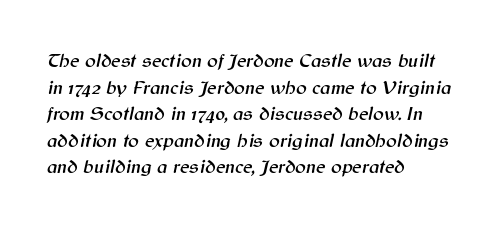
Q: Is the text italic (slanted)? A: Yes, it leans right by about 12 degrees.
Q: Is the text underlined? A: No.
Q: How is the paragraph aligned? A: Left-aligned.
Q: Is the spacing between letters normal or unusually wide? A: Normal.
Q: Is the spacing between lines tight, normal or loose? A: Normal.
